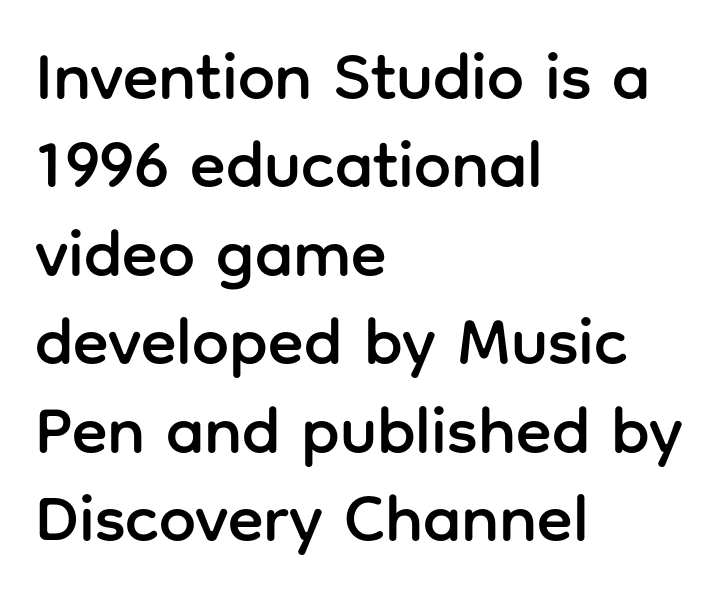
{"serif": "no", "italic": "no", "width": "normal", "stroke_contrast": "low", "x_height": "medium", "monospaced": "no", "underline": "no", "align": "left", "line_spacing": "normal", "line_spacing_ratio": 1.34, "letter_spacing": "normal", "letter_spacing_em": 0.0, "glyph_px": 66}
